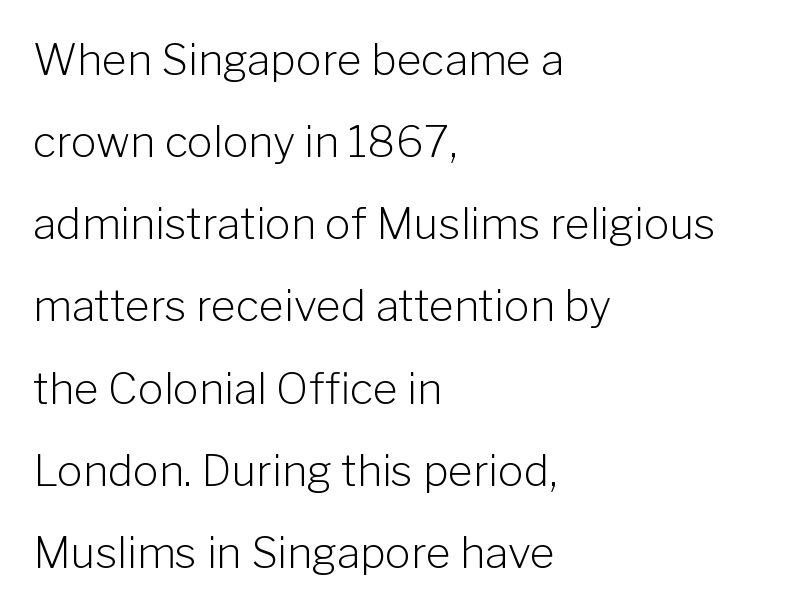
{"serif": "no", "italic": "no", "bold": "no", "weight": "light", "width": "normal", "stroke_contrast": "low", "x_height": "medium", "monospaced": "no", "underline": "no", "align": "left", "line_spacing": "loose", "line_spacing_ratio": 1.91, "letter_spacing": "normal", "letter_spacing_em": 0.0, "glyph_px": 43}
